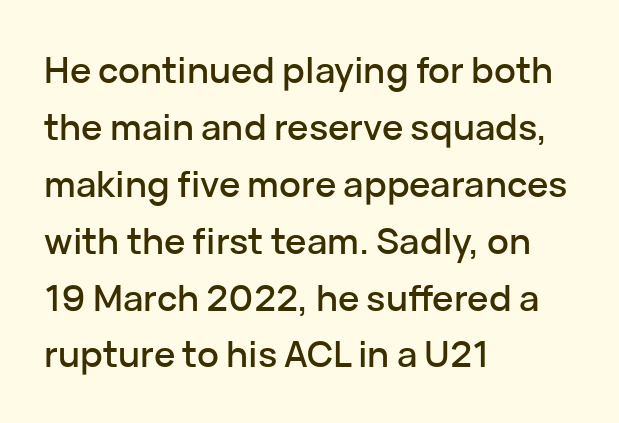
The image shows 36 px sans-serif type, upright; set left-aligned, normal line spacing (1.58x), normal letter spacing, not underlined; low stroke contrast and a medium x-height.
